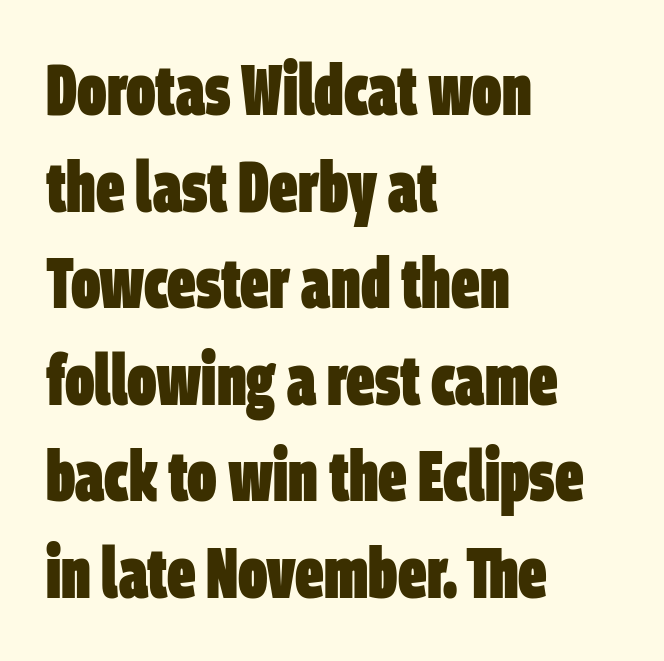
Q: Is the text bold? A: Yes.
Q: Is the typeface a serif or a sans-serif typeface? A: Sans-serif.
Q: Is the text underlined? A: No.
Q: How is the paragraph aligned? A: Left-aligned.
Q: Is the spacing between letters normal or unusually wide? A: Normal.
Q: Is the spacing between lines tight, normal or loose? A: Normal.
Q: Width (condensed, normal, or wide)? A: Condensed.
Q: Stroke contrast? A: Low.
Q: x-height? A: Large.
Q: Monospaced? A: No.
